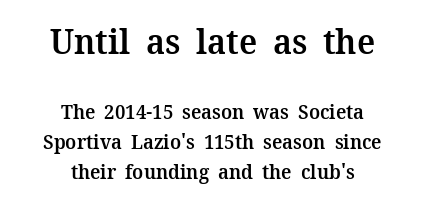
Q: Is the text bold? A: Semi-bold.
Q: Is the text italic (slanted)? A: No, it is upright.
Q: Is the typeface a serif or a sans-serif typeface? A: Serif.
Q: Is the text underlined? A: No.
Q: How is the paragraph aligned? A: Centered.
Q: Is the spacing between letters normal or unusually wide? A: Normal.
Q: Is the spacing between lines tight, normal or loose? A: Normal.
Q: Which block of text is set in a larger size, the first (top) or the second (bottom)? A: The first (top) one.
Q: Width (condensed, normal, or wide)? A: Normal.
Q: Stroke contrast? A: Medium.
Q: x-height? A: Medium.
Q: Monospaced? A: No.
